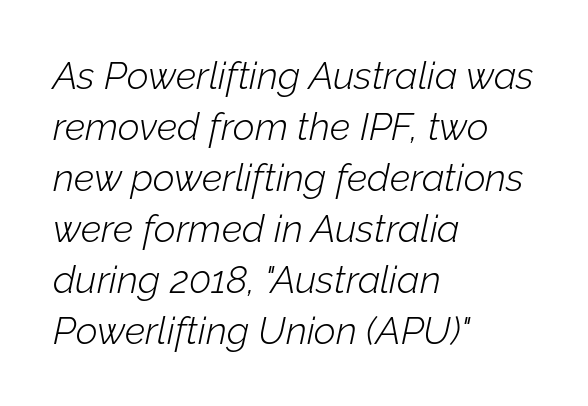
{"italic": "yes", "lean": "right", "slant_degrees": 12, "bold": "no", "weight": "light", "width": "normal", "stroke_contrast": "low", "x_height": "medium", "monospaced": "no", "underline": "no", "align": "left", "line_spacing": "normal", "line_spacing_ratio": 1.34, "letter_spacing": "normal", "letter_spacing_em": 0.0, "glyph_px": 38}
